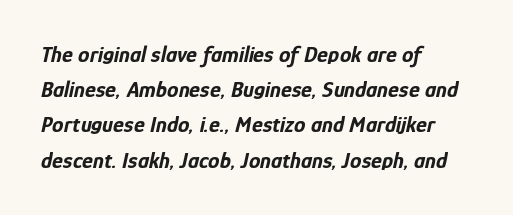
If you drew a ruler down the left edge, every line would touch it. There's an unmistakable incline to the writing here. The space between consecutive lines is moderate. The rendering keeps characters at their native spacing. A clean baseline with only descenders dipping below it.
